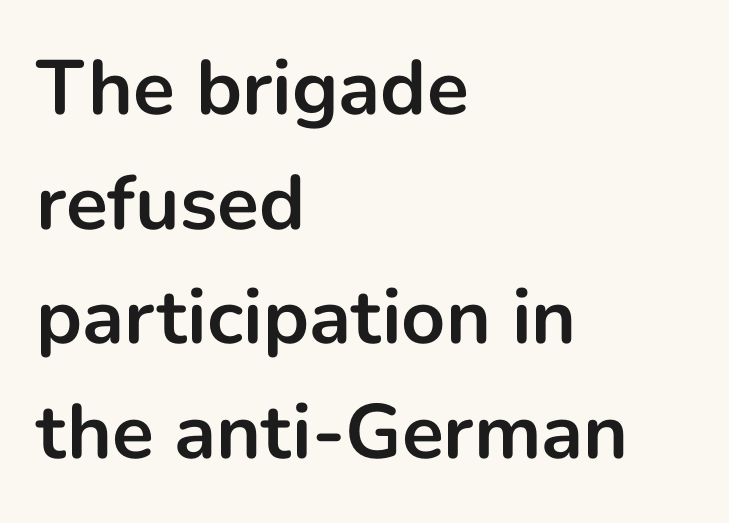
You can tell from the bare stems that sans-serif type was used. Only glyphs here, with clear space below each row. The face used here is proportionally spaced, like ordinary book or web type. The vertical gap from one line to the next is medium. No italicization has been applied; the sample stays upright.
